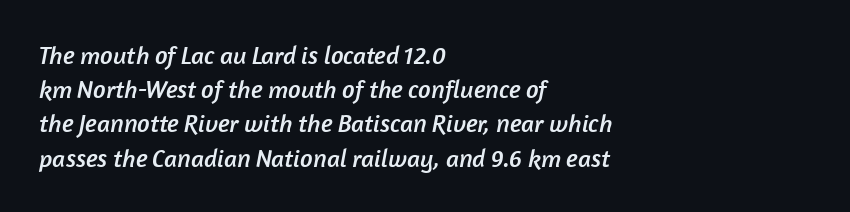
The image shows 25 px text type; set left-aligned, normal line spacing (1.37x), normal letter spacing, not underlined.
